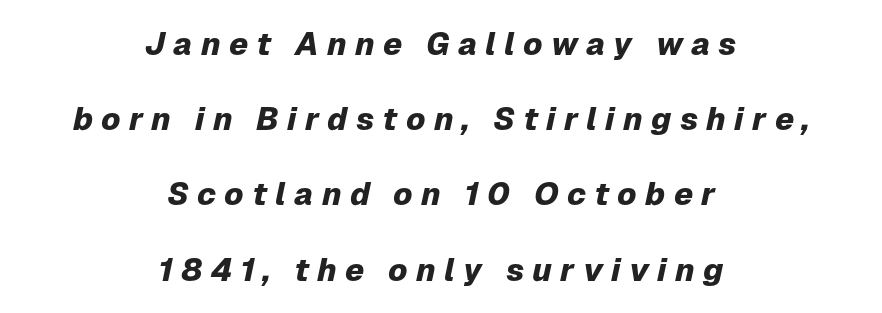
Q: Is the text bold? A: Yes.
Q: Is the text italic (slanted)? A: Yes, it leans right by about 12 degrees.
Q: Is the text underlined? A: No.
Q: How is the paragraph aligned? A: Centered.
Q: Is the spacing between letters normal or unusually wide? A: Unusually wide.
Q: Is the spacing between lines tight, normal or loose? A: Loose.
Q: Width (condensed, normal, or wide)? A: Normal.
Q: Stroke contrast? A: Low.
Q: x-height? A: Medium.
Q: Monospaced? A: No.
